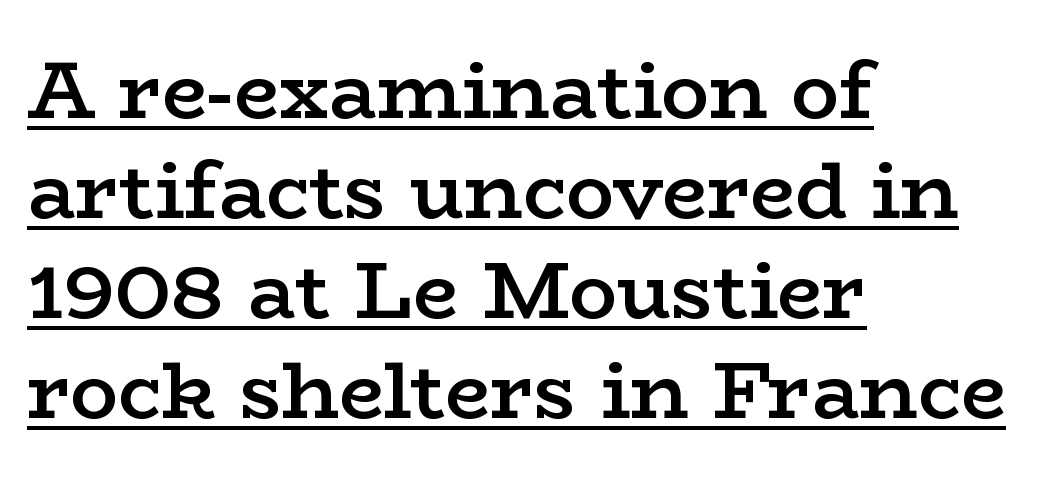
{"serif": "yes", "italic": "no", "bold": "semi", "weight": "semibold", "width": "wide", "stroke_contrast": "low", "x_height": "medium", "monospaced": "no", "underline": "yes", "align": "left", "line_spacing": "normal", "line_spacing_ratio": 1.25, "letter_spacing": "normal", "letter_spacing_em": 0.0, "glyph_px": 80}
